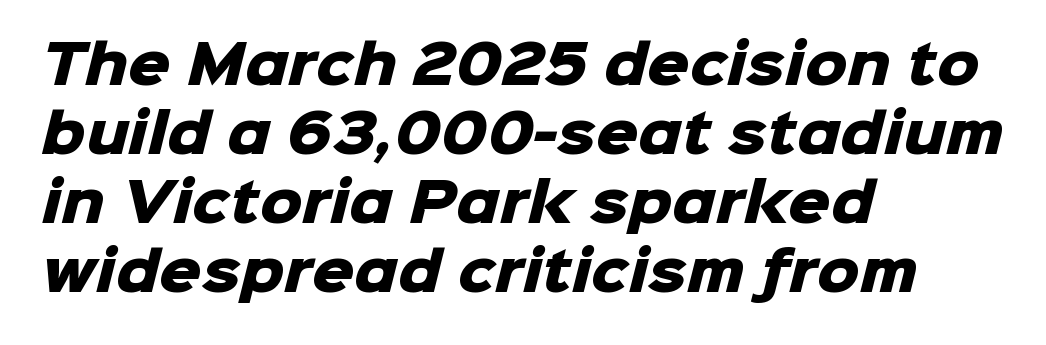
The image shows 53 px heavy sans-serif type; set left-aligned, normal line spacing (1.3x), normal letter spacing, not underlined; low stroke contrast and a medium x-height.
